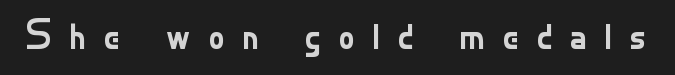
The rendering inserts visible extra space after every character. A typesetter would label this face a sans. The baseline area is clear. The typesetting does not lean heavy: it is not bold. Is this a fixed-width face? No — the glyphs have proportional, varying widths.
